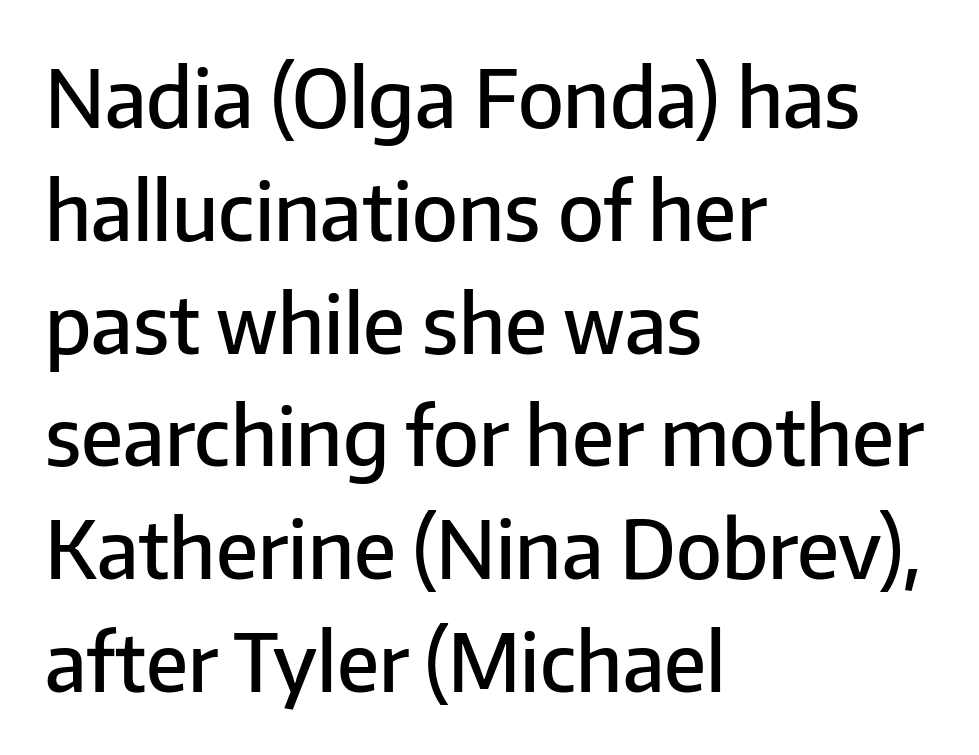
The image shows 80 px semibold sans-serif type, upright; set left-aligned, normal line spacing (1.41x), normal letter spacing, not underlined; low stroke contrast and a medium x-height.
